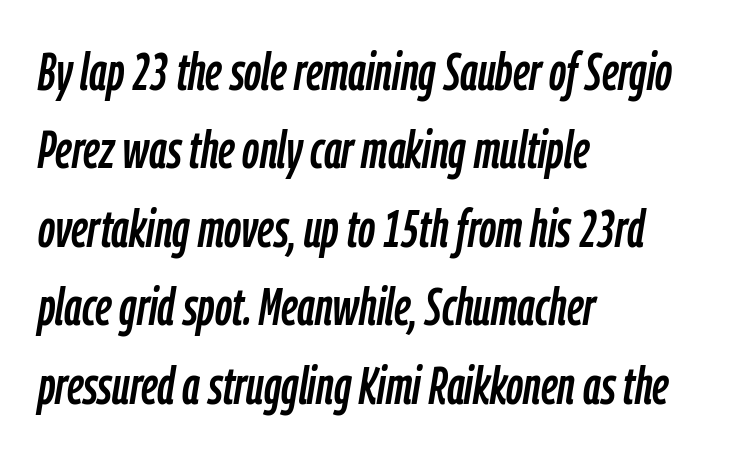
Short note: letters normally spaced. Here the designer chose a conventional face with non-uniform glyph widths. Does the leading feel generous? No, just average. The specimen omits any rule beneath the text block's lines. An italicized treatment has been applied to the whole sample. In CSS terms this would be text-align: left.
